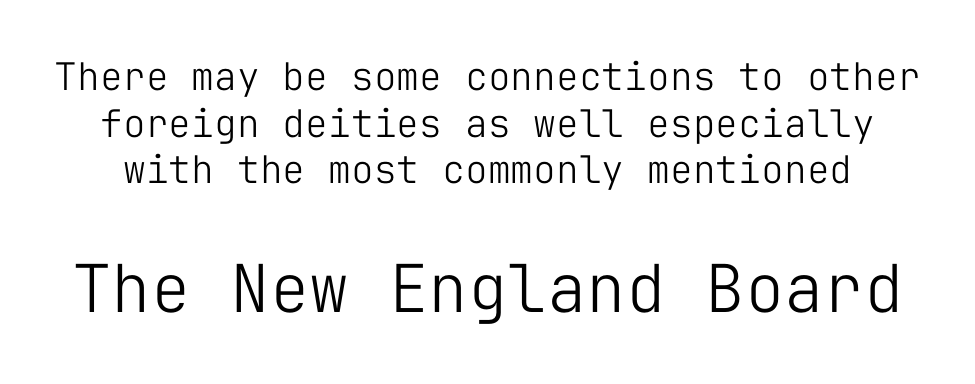
Q: Is the text bold? A: No.
Q: Is the text italic (slanted)? A: No, it is upright.
Q: Is the typeface a serif or a sans-serif typeface? A: Sans-serif.
Q: Is the text underlined? A: No.
Q: Is the spacing between letters normal or unusually wide? A: Normal.
Q: Which block of text is set in a larger size, the first (top) or the second (bottom)? A: The second (bottom) one.
Q: Width (condensed, normal, or wide)? A: Normal.
Q: Stroke contrast? A: Low.
Q: x-height? A: Medium.
Q: Monospaced? A: Yes.
